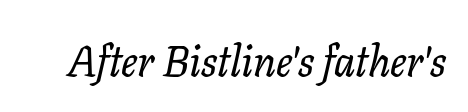
Tracking here is standard; glyphs follow each other at the usual distance. Old-style or modern, the face here clearly has serifs. The passage shown leans; its letterforms are oblique. These lines are rendered in a variable-pitch font. Words float on clear page, feet unadorned.
